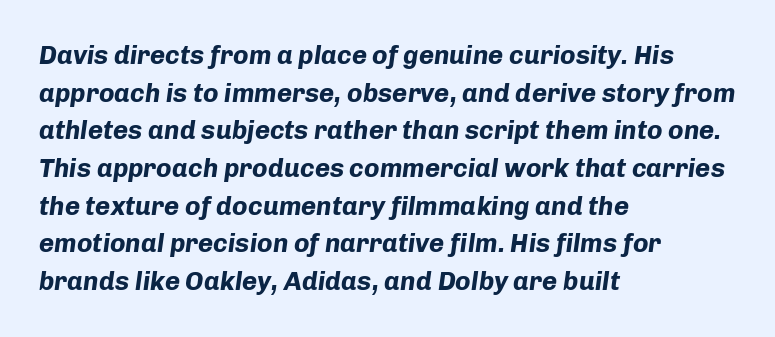
{"italic": "yes", "lean": "right", "slant_degrees": 8, "bold": "yes", "underline": "no", "align": "left", "line_spacing": "normal", "line_spacing_ratio": 1.45, "letter_spacing": "normal", "letter_spacing_em": 0.0, "glyph_px": 26}
